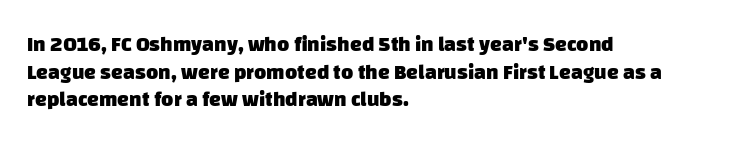
The image shows 21 px bold type; set left-aligned, normal line spacing (1.31x), normal letter spacing, not underlined.
